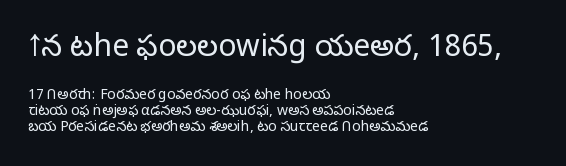
The setting favours the left margin, as ordinary paragraphs usually do. The passage shown begins with its larger block and ends with its smaller one. Designer's note — italics off, roman on. The designer dialed line spacing down below the default. Quick note: underline off.
